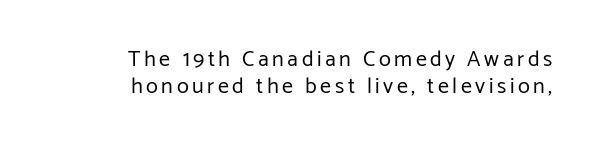
The image shows 22 px text type, upright; set right-aligned, normal line spacing (1.25x), not underlined.
